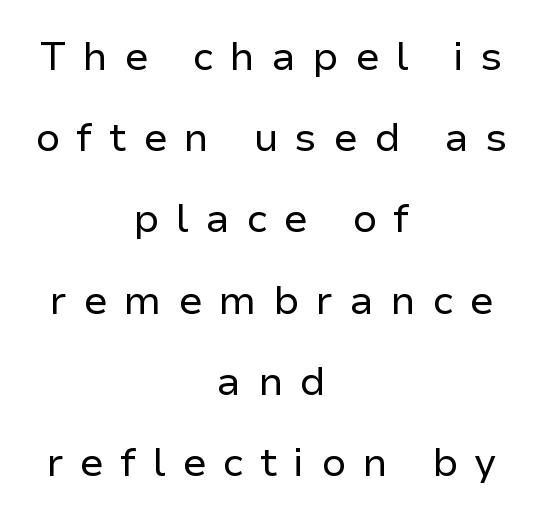
The image shows 40 px regular-weight sans-serif type, upright; set centered, loose line spacing (2.03x), unusually wide letter spacing (+0.41 em), not underlined; low stroke contrast and a medium x-height.
